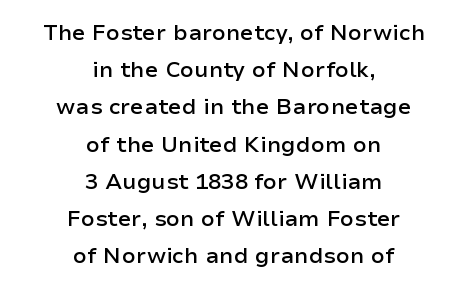
Q: Is the text bold? A: Semi-bold.
Q: Is the text italic (slanted)? A: No, it is upright.
Q: Is the text underlined? A: No.
Q: How is the paragraph aligned? A: Centered.
Q: Is the spacing between letters normal or unusually wide? A: Normal.
Q: Is the spacing between lines tight, normal or loose? A: Normal.
